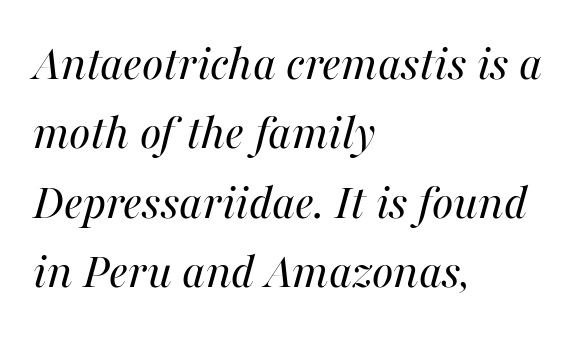
Each stroke keeps to a modest, everyday thickness or less. The glyphs look as if they've been sheared to an angle. Between one letter and the next there's only the usual sliver of space. Leading: standard. This rendering uses left alignment, leaving the right contour irregular.
